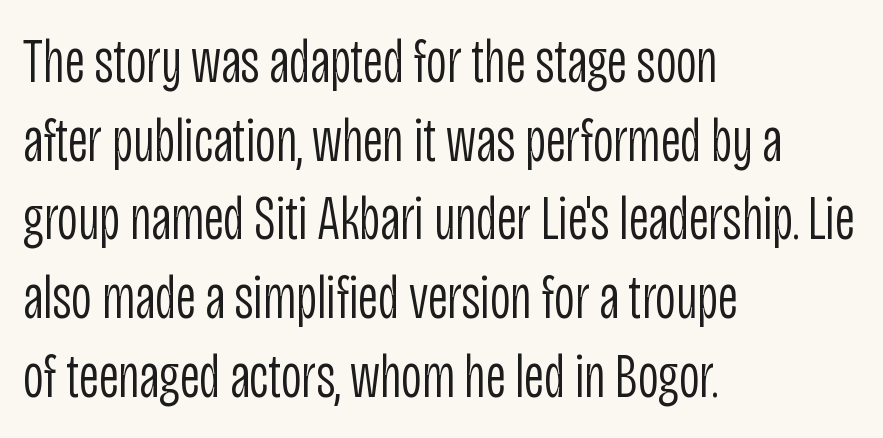
Q: Is the text bold? A: No.
Q: Is the text italic (slanted)? A: No, it is upright.
Q: Is the typeface a serif or a sans-serif typeface? A: Sans-serif.
Q: Is the text underlined? A: No.
Q: How is the paragraph aligned? A: Left-aligned.
Q: Is the spacing between letters normal or unusually wide? A: Normal.
Q: Is the spacing between lines tight, normal or loose? A: Normal.
Q: Width (condensed, normal, or wide)? A: Condensed.
Q: Stroke contrast? A: Low.
Q: x-height? A: Large.
Q: Monospaced? A: No.
